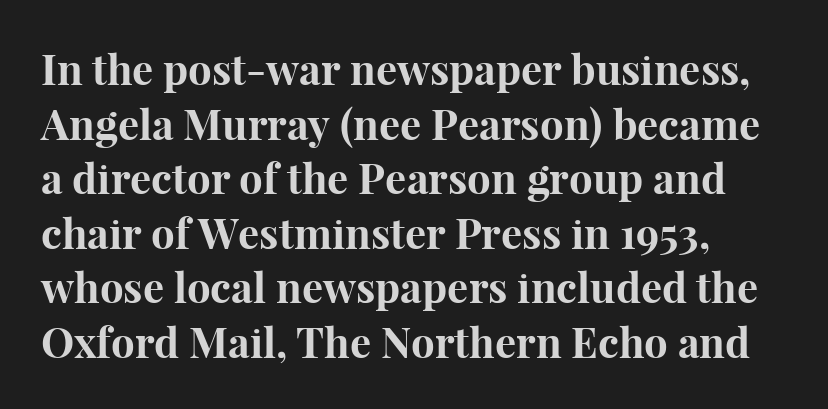
Q: Is the text bold? A: Yes.
Q: Is the text italic (slanted)? A: No, it is upright.
Q: Is the typeface a serif or a sans-serif typeface? A: Serif.
Q: Is the text underlined? A: No.
Q: How is the paragraph aligned? A: Left-aligned.
Q: Is the spacing between letters normal or unusually wide? A: Normal.
Q: Is the spacing between lines tight, normal or loose? A: Normal.
Q: Width (condensed, normal, or wide)? A: Normal.
Q: Stroke contrast? A: High.
Q: x-height? A: Medium.
Q: Monospaced? A: No.
